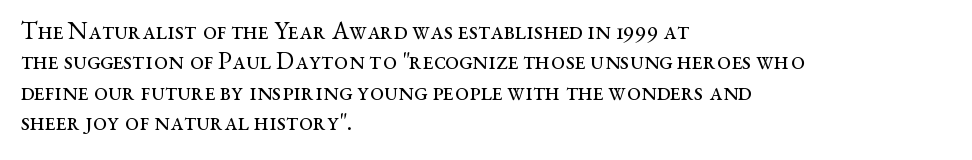
{"italic": "no", "bold": "no", "underline": "no", "align": "left", "line_spacing_ratio": 1.22, "letter_spacing": "normal", "letter_spacing_em": 0.0, "glyph_px": 25}
